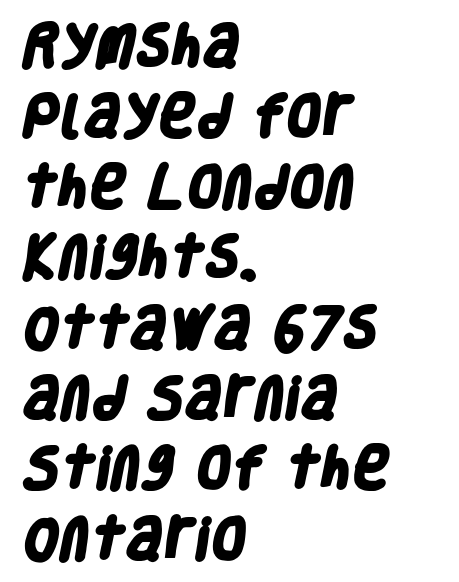
Q: Is the text bold? A: Yes.
Q: Is the typeface a serif or a sans-serif typeface? A: Sans-serif.
Q: Is the text underlined? A: No.
Q: How is the paragraph aligned? A: Left-aligned.
Q: Is the spacing between letters normal or unusually wide? A: Normal.
Q: Is the spacing between lines tight, normal or loose? A: Normal.
Q: Width (condensed, normal, or wide)? A: Condensed.
Q: Stroke contrast? A: Low.
Q: x-height? A: Large.
Q: Monospaced? A: No.
